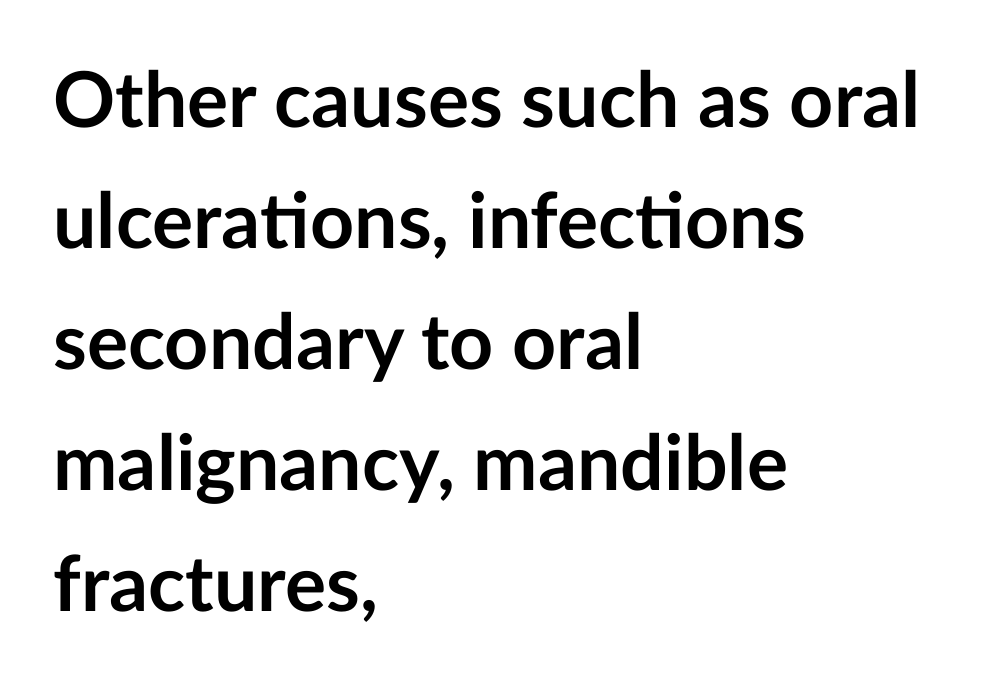
Q: Is the text bold? A: Yes.
Q: Is the text italic (slanted)? A: No, it is upright.
Q: Is the typeface a serif or a sans-serif typeface? A: Sans-serif.
Q: Is the text underlined? A: No.
Q: How is the paragraph aligned? A: Left-aligned.
Q: Is the spacing between letters normal or unusually wide? A: Normal.
Q: Is the spacing between lines tight, normal or loose? A: Normal.
Q: Width (condensed, normal, or wide)? A: Normal.
Q: Stroke contrast? A: Low.
Q: x-height? A: Medium.
Q: Monospaced? A: No.
